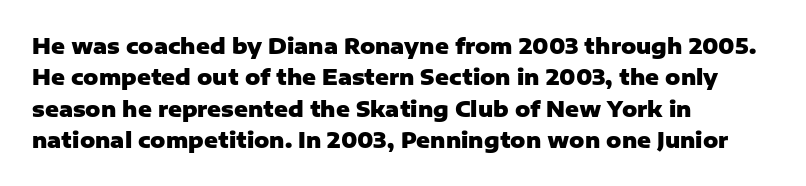
Set as a true bold cut, around the 700 mark. You can tell it's not italic because the verticals are truly vertical. Horizontally, the lines are justified to the leading edge only. Evenly set lines give the paragraph a standard silhouette. Just letters on the line, the space beneath them empty. Compared with typical body copy, the letter spacing here is the same.
